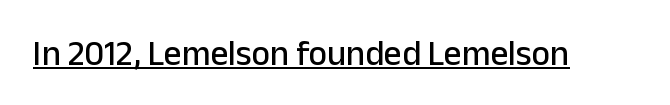
Examine the stroke ends and you'll find no serifs. Notice how the stems are strictly vertical — no italics here. You could not count columns in this text — the font is proportionally spaced. Observe the ordinary spacing: letters are neighbours, not strangers. The specimen includes a rule beneath the text block's lines.
